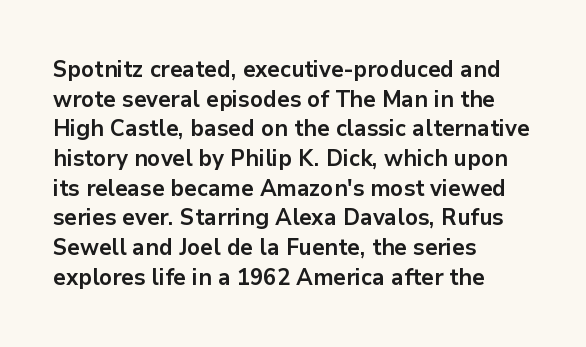
Is there any slant? The stems are plumb. Nothing unusual about the tracking: characters are spaced as the font intends. These words are printed bold, with thick strokes throughout. Evenly set lines give the paragraph a standard silhouette.
